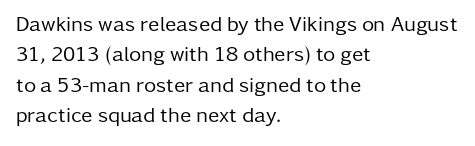
Q: Is the text bold? A: No.
Q: Is the text italic (slanted)? A: No, it is upright.
Q: Is the text underlined? A: No.
Q: How is the paragraph aligned? A: Left-aligned.
Q: Is the spacing between letters normal or unusually wide? A: Normal.
Q: Is the spacing between lines tight, normal or loose? A: Normal.
